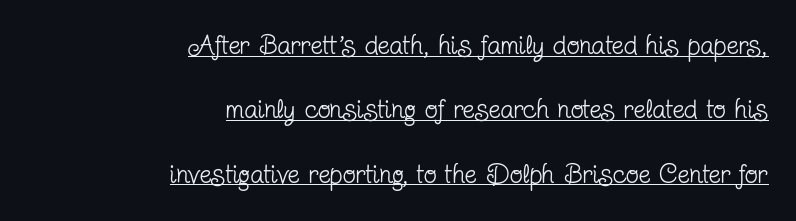
Caption: standard tracking, unaltered. A typographer would call this underscored text. Regarding leading, the lines here are spaced well apart. The type sits square on the baseline with zero lean. No letter is thick-stroked: the sample isn't bold.
